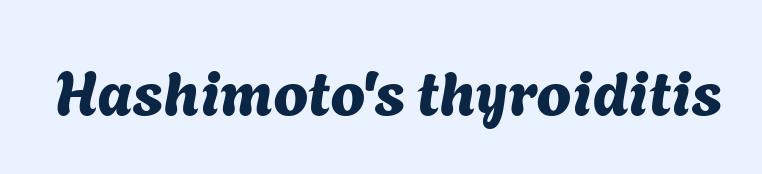
Inter-character spacing is left at the font's built-in metrics. The letters advance in unequal steps, a hallmark of proportional type. The foot of each line stays bare and open. The typeface chosen for these lines omits serifs.
